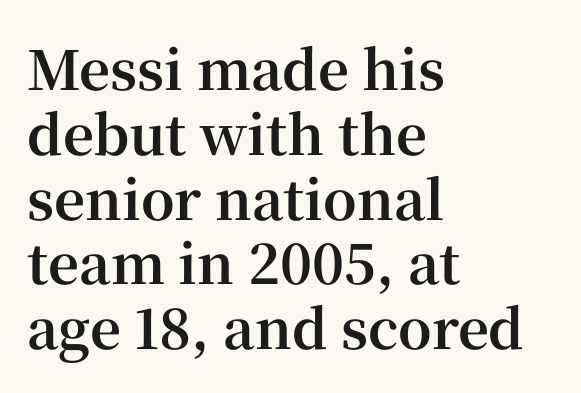
{"serif": "yes", "italic": "no", "bold": "yes", "weight": "bold", "width": "normal", "stroke_contrast": "high", "x_height": "medium", "monospaced": "no", "underline": "no", "align": "left", "line_spacing_ratio": 1.2, "letter_spacing": "normal", "letter_spacing_em": 0.0, "glyph_px": 54}
